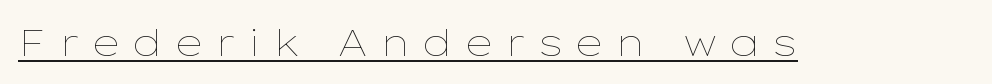
{"italic": "no", "bold": "no", "weight": "thin", "width": "wide", "stroke_contrast": "low", "x_height": "medium", "monospaced": "no", "underline": "yes", "letter_spacing": "wide", "letter_spacing_em": 0.27, "glyph_px": 38}
